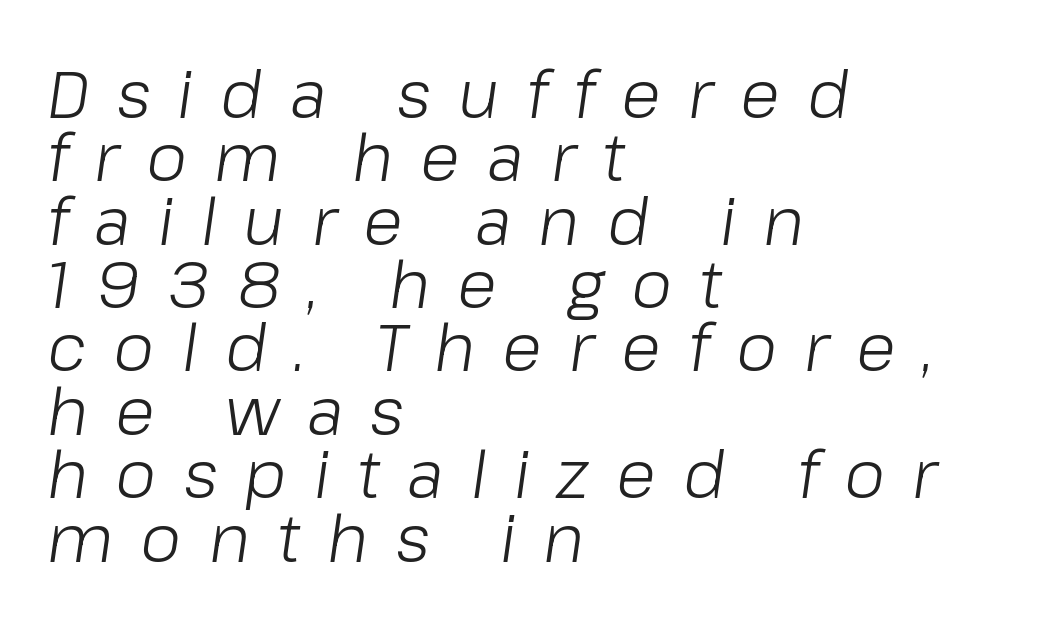
Q: Is the text bold? A: No.
Q: Is the text italic (slanted)? A: Yes, it leans right by about 8 degrees.
Q: Is the text underlined? A: No.
Q: How is the paragraph aligned? A: Left-aligned.
Q: Is the spacing between letters normal or unusually wide? A: Unusually wide.
Q: Is the spacing between lines tight, normal or loose? A: Tight.
Q: Width (condensed, normal, or wide)? A: Normal.
Q: Stroke contrast? A: Low.
Q: x-height? A: Medium.
Q: Monospaced? A: No.
